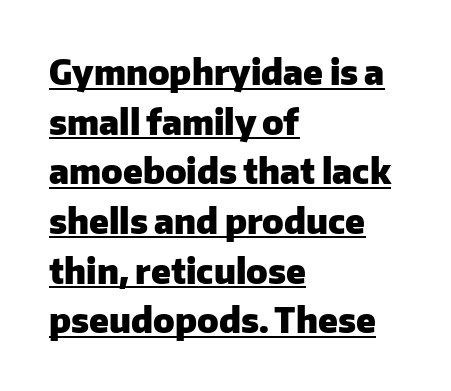
Q: Is the text bold? A: Yes.
Q: Is the text italic (slanted)? A: No, it is upright.
Q: Is the typeface a serif or a sans-serif typeface? A: Sans-serif.
Q: Is the text underlined? A: Yes.
Q: How is the paragraph aligned? A: Left-aligned.
Q: Is the spacing between letters normal or unusually wide? A: Normal.
Q: Is the spacing between lines tight, normal or loose? A: Normal.
Q: Width (condensed, normal, or wide)? A: Normal.
Q: Stroke contrast? A: Low.
Q: x-height? A: Medium.
Q: Monospaced? A: No.
